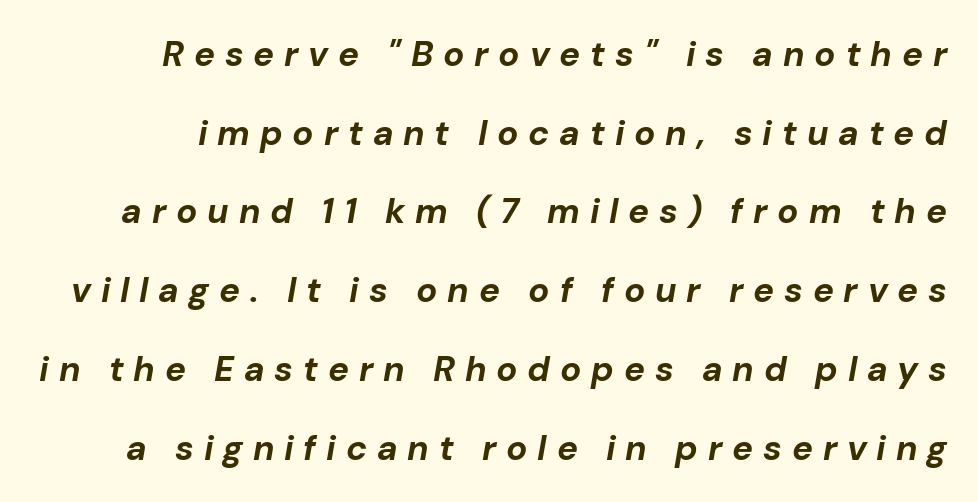
Q: Is the text bold? A: Yes.
Q: Is the text italic (slanted)? A: Yes, it leans right by about 10 degrees.
Q: Is the text underlined? A: No.
Q: Is the spacing between letters normal or unusually wide? A: Unusually wide.
Q: Is the spacing between lines tight, normal or loose? A: Loose.
Q: Width (condensed, normal, or wide)? A: Normal.
Q: Stroke contrast? A: Low.
Q: x-height? A: Medium.
Q: Monospaced? A: No.
